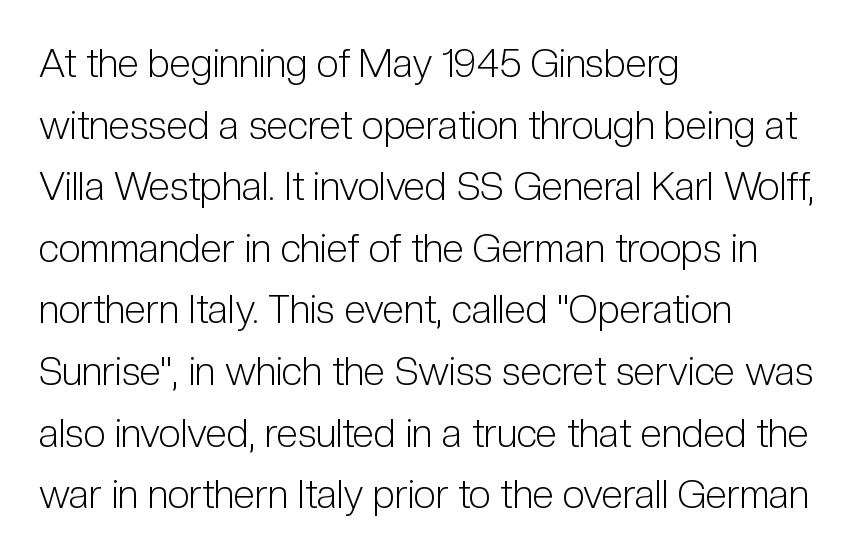
The image shows 39 px light, condensed sans-serif type, upright; set left-aligned, normal line spacing (1.58x), normal letter spacing, not underlined; low stroke contrast and a medium x-height.
